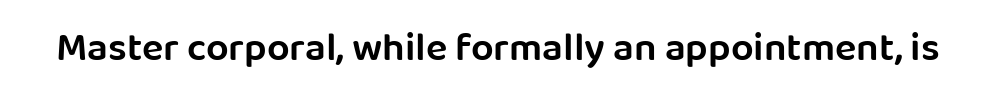
{"serif": "no", "italic": "no", "bold": "semi", "weight": "semibold", "width": "normal", "stroke_contrast": "low", "x_height": "large", "monospaced": "no", "underline": "no", "letter_spacing": "normal", "letter_spacing_em": 0.0, "glyph_px": 40}
